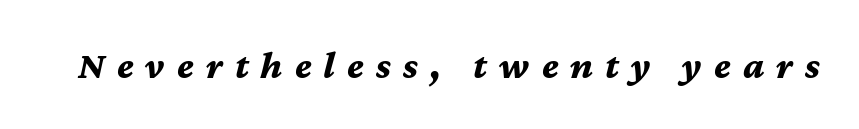
{"italic": "yes", "lean": "right", "slant_degrees": 12, "bold": "yes", "weight": "bold", "width": "normal", "stroke_contrast": "medium", "x_height": "medium", "monospaced": "no", "underline": "no", "letter_spacing": "wide", "letter_spacing_em": 0.31, "glyph_px": 39}
